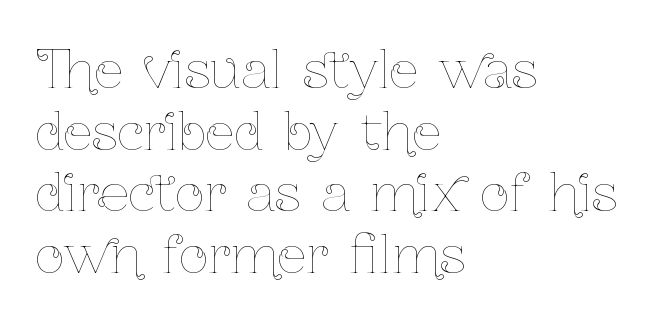
Q: Is the text bold? A: No.
Q: Is the text italic (slanted)? A: No, it is upright.
Q: Is the text underlined? A: No.
Q: How is the paragraph aligned? A: Left-aligned.
Q: Is the spacing between letters normal or unusually wide? A: Normal.
Q: Width (condensed, normal, or wide)? A: Condensed.
Q: Stroke contrast? A: Low.
Q: x-height? A: Medium.
Q: Monospaced? A: No.
